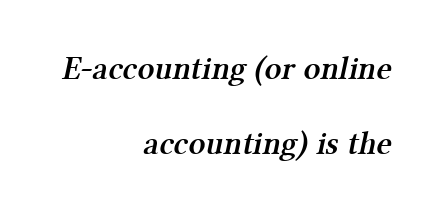
The space beneath each line is pristine and unruled. Spacing verdict: proportional, widths tailored to each character. Which margin do the lines hug? The right one — the left edge is uneven. A bit beefed up — I'd call it semibold rather than bold.
